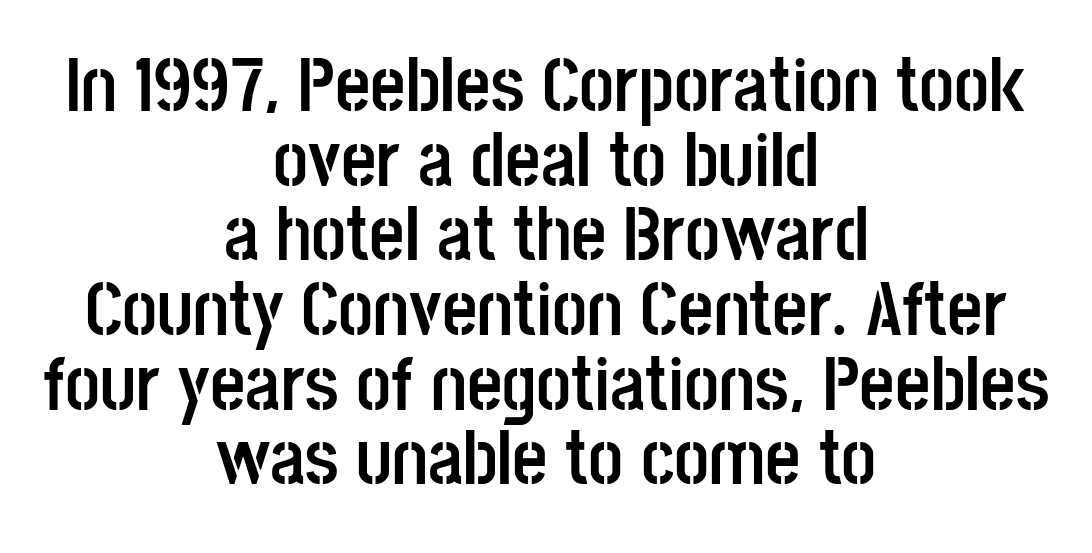
Q: Is the text bold? A: Yes.
Q: Is the text italic (slanted)? A: No, it is upright.
Q: Is the typeface a serif or a sans-serif typeface? A: Sans-serif.
Q: Is the text underlined? A: No.
Q: How is the paragraph aligned? A: Centered.
Q: Is the spacing between letters normal or unusually wide? A: Normal.
Q: Is the spacing between lines tight, normal or loose? A: Tight.
Q: Width (condensed, normal, or wide)? A: Condensed.
Q: Stroke contrast? A: Low.
Q: x-height? A: Large.
Q: Monospaced? A: No.
